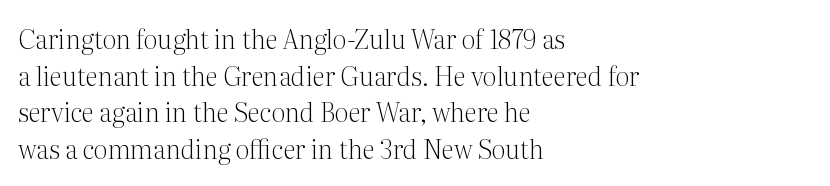
Q: Is the text bold? A: No.
Q: Is the text italic (slanted)? A: No, it is upright.
Q: Is the text underlined? A: No.
Q: How is the paragraph aligned? A: Left-aligned.
Q: Is the spacing between letters normal or unusually wide? A: Normal.
Q: Is the spacing between lines tight, normal or loose? A: Normal.
